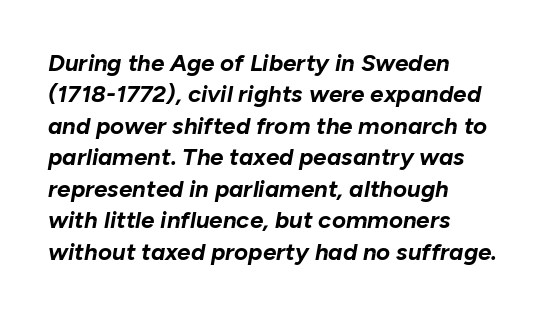
{"italic": "yes", "lean": "right", "slant_degrees": 10, "bold": "yes", "underline": "no", "align": "left", "line_spacing": "normal", "line_spacing_ratio": 1.31, "letter_spacing": "normal", "letter_spacing_em": 0.0, "glyph_px": 24}
